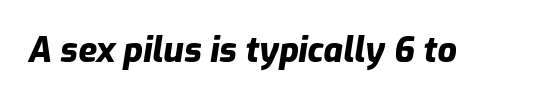
{"italic": "yes", "lean": "right", "slant_degrees": 9, "bold": "yes", "weight": "heavy", "width": "normal", "stroke_contrast": "low", "x_height": "medium", "monospaced": "no", "underline": "no", "letter_spacing": "normal", "letter_spacing_em": 0.0, "glyph_px": 34}
